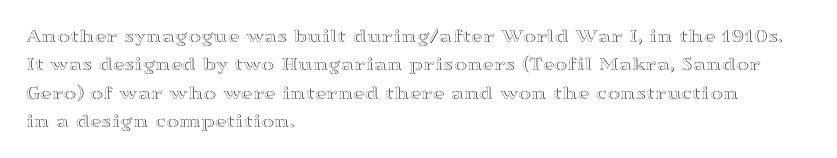
Q: Is the text italic (slanted)? A: No, it is upright.
Q: Is the text underlined? A: No.
Q: How is the paragraph aligned? A: Left-aligned.
Q: Is the spacing between letters normal or unusually wide? A: Normal.
Q: Is the spacing between lines tight, normal or loose? A: Normal.
